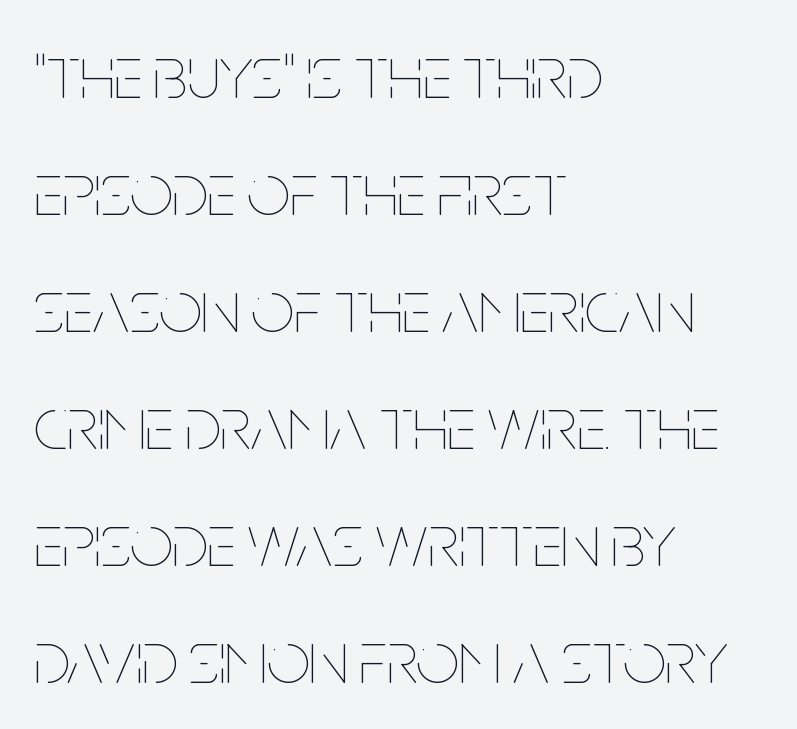
Q: Is the text bold? A: No.
Q: Is the text italic (slanted)? A: No, it is upright.
Q: Is the text underlined? A: No.
Q: How is the paragraph aligned? A: Left-aligned.
Q: Is the spacing between letters normal or unusually wide? A: Normal.
Q: Is the spacing between lines tight, normal or loose? A: Normal.
Q: Width (condensed, normal, or wide)? A: Condensed.
Q: Stroke contrast? A: Low.
Q: x-height? A: Large.
Q: Monospaced? A: No.
